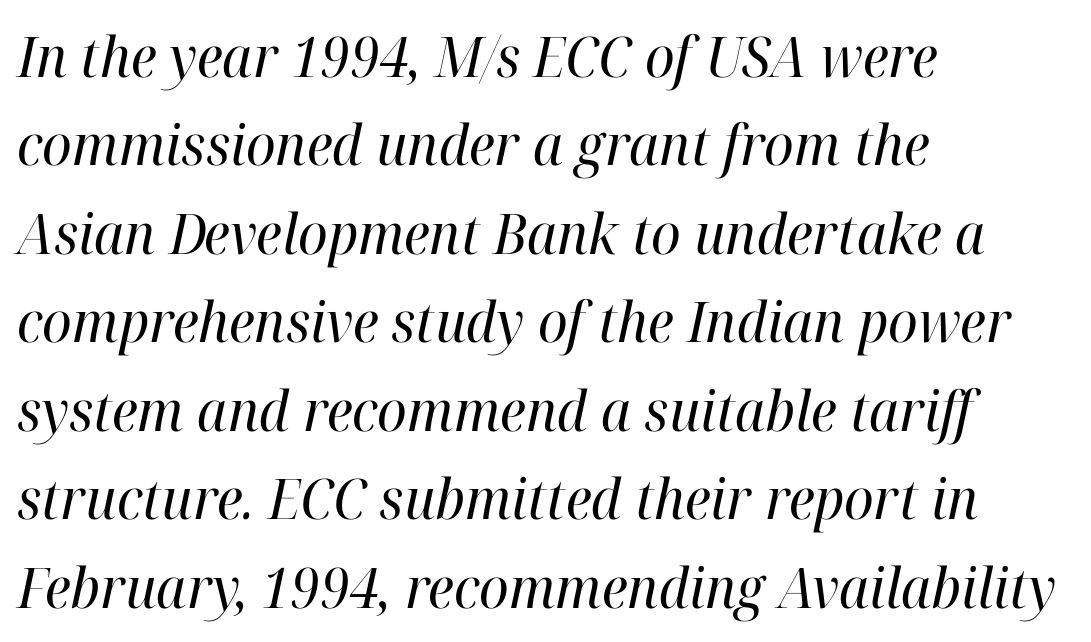
The image shows 56 px regular-weight serif type, italic (leaning right); set left-aligned, normal line spacing (1.58x), normal letter spacing, not underlined; high stroke contrast and a medium x-height.
